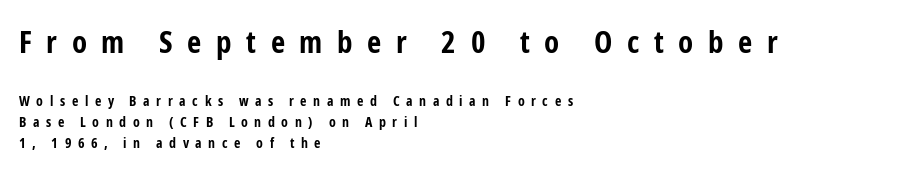
{"serif": "no", "italic": "no", "bold": "yes", "weight": "bold", "width": "condensed", "stroke_contrast": "low", "x_height": "medium", "monospaced": "no", "underline": "no", "align": "left", "line_spacing": "normal", "line_spacing_ratio": 1.51, "letter_spacing": "wide", "letter_spacing_em": 0.47, "larger_block": "first", "size_ratio": 2.21, "glyph_px": 31}
